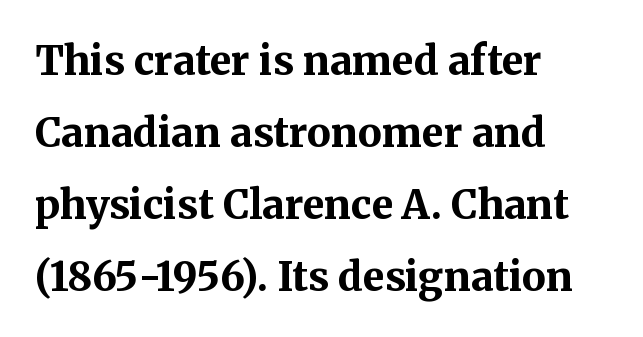
{"serif": "yes", "italic": "no", "bold": "yes", "weight": "bold", "width": "normal", "stroke_contrast": "medium", "x_height": "medium", "monospaced": "no", "underline": "no", "align": "left", "line_spacing_ratio": 1.8, "letter_spacing": "normal", "letter_spacing_em": 0.0, "glyph_px": 40}
